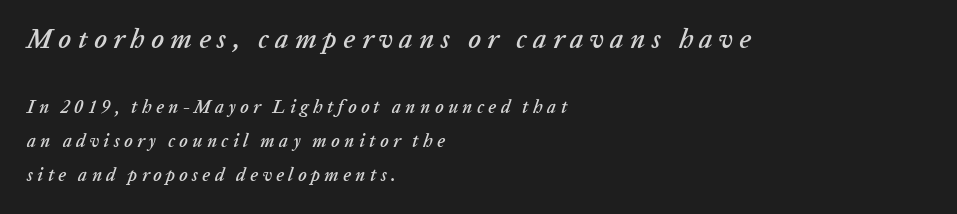
Quick note: underline off. Would a proofreader flag this as italicized? Yes. The first block has been scaled up relative to the second. Compared with a centered layout, this one pins lines to the left instead. In terms of letterspacing, this is a distinctly airy, spread setting.
